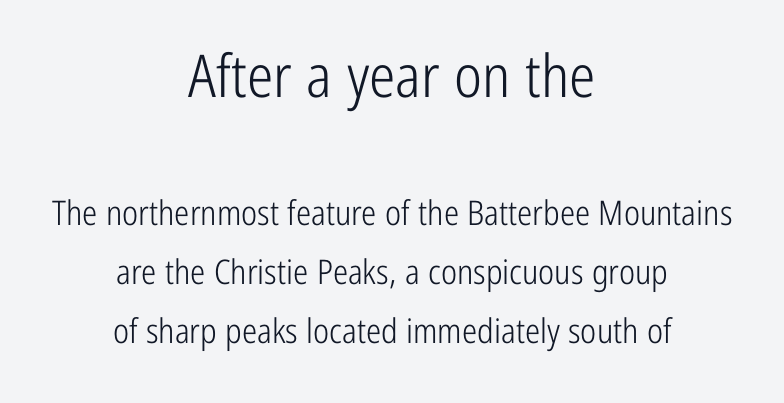
The image shows 59 px light, condensed sans-serif type, upright; set centered, line spacing 1.73x, normal letter spacing, not underlined; the first (top) block is 1.74x larger; low stroke contrast and a medium x-height.
